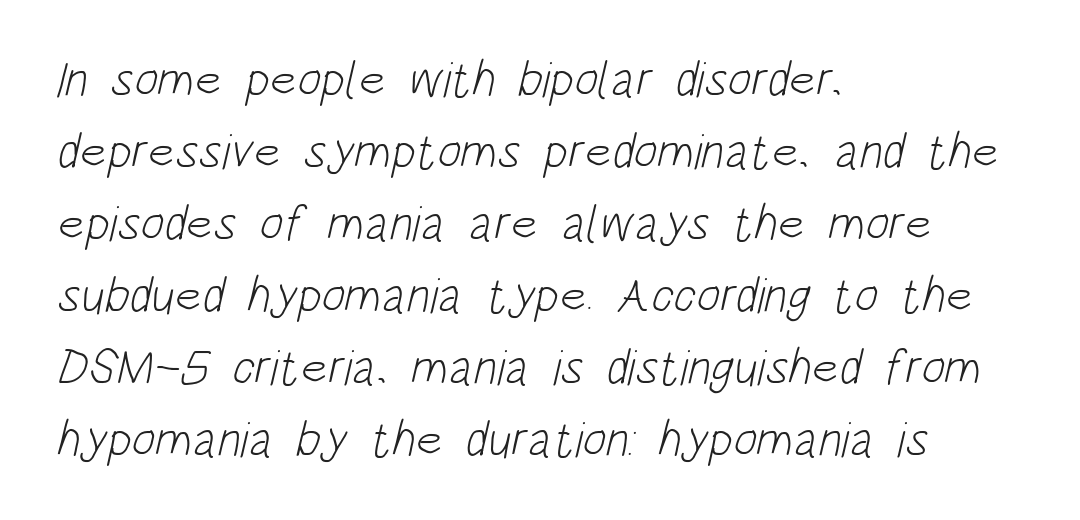
{"serif": "no", "bold": "no", "weight": "light", "width": "condensed", "stroke_contrast": "low", "x_height": "large", "monospaced": "no", "underline": "no", "align": "left", "line_spacing": "normal", "line_spacing_ratio": 1.44, "letter_spacing": "normal", "letter_spacing_em": 0.0, "glyph_px": 50}
